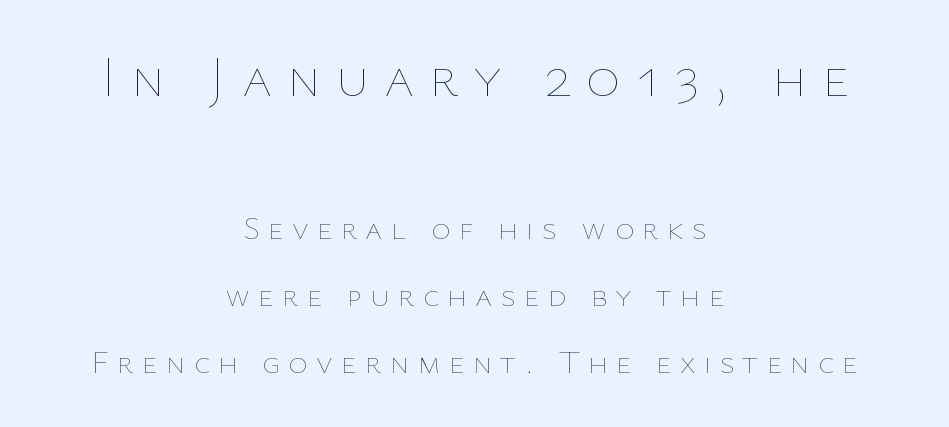
The passage shown stacks its lines with a broad gap. Scale decreases going downward across the two blocks. This is roman type, the default non-slanted kind. The typesetter chose a symmetrical, centered arrangement here.
